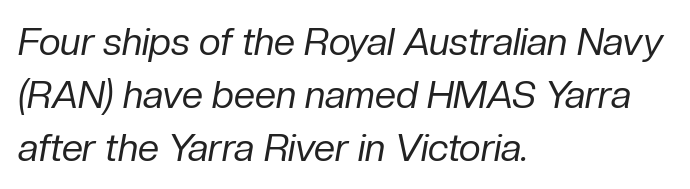
The specimen omits any rule beneath the text block's lines. The rag falls on the right side of this text block. This rendering leaves character spacing at its baseline value. A typesetter would call this leading conventional body-copy spacing. No extra ink here — the face is not bold.
